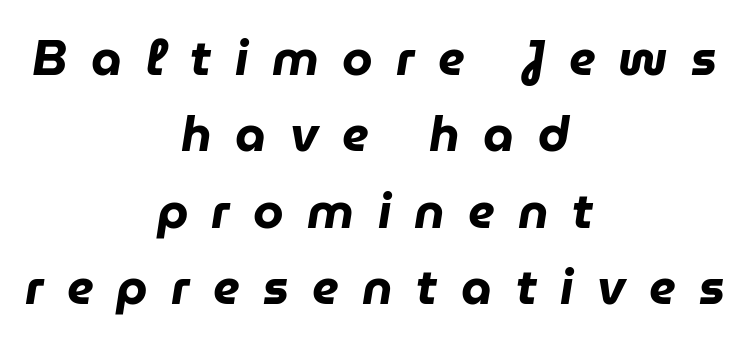
The image shows 49 px heavy type, italic (leaning right); set centered, normal line spacing (1.56x), unusually wide letter spacing (+0.48 em), not underlined; low stroke contrast and a medium x-height.
